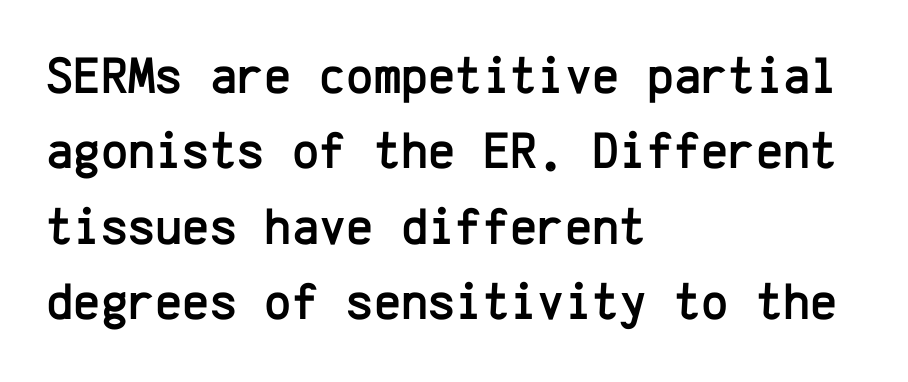
Tall strokes in this sample are plumb rather than angled. These lines are composed in type without serifs. Do the characters align in a grid? Yes, the font is monospaced. The passage shown stacks its lines at a standard gap. The rendering keeps characters at their native spacing.
